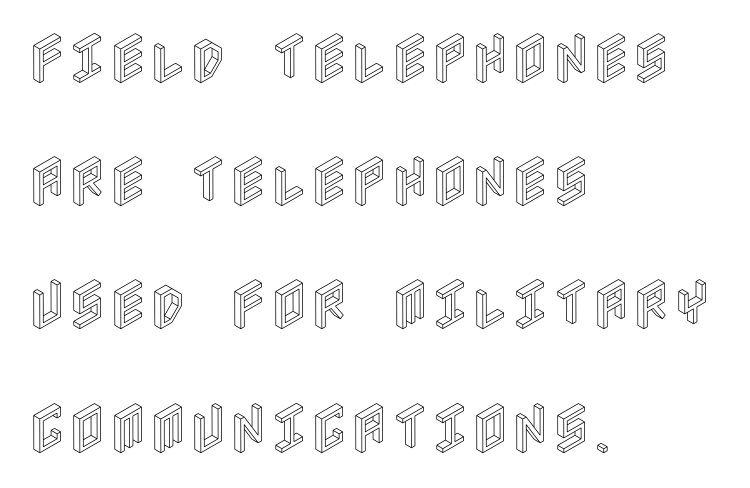
No extra tracking has been applied to these lines. The block of text is sparse from top to bottom, with ample space between rows. This is the regular roman posture of the typeface. Line beginnings align vertically; line endings do not. Type without underlining.
